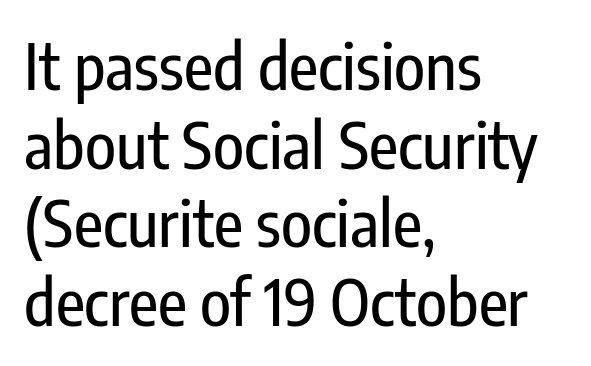
The image shows 64 px condensed sans-serif type, upright; set left-aligned, line spacing 1.23x, normal letter spacing, not underlined; low stroke contrast and a medium x-height.
